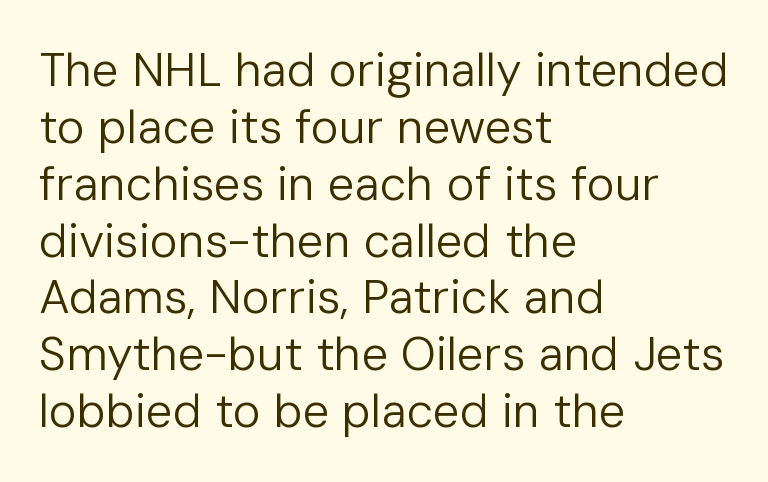
The image shows 47 px regular-weight sans-serif type, upright; set left-aligned, line spacing 1.21x, normal letter spacing, not underlined; low stroke contrast and a medium x-height.
